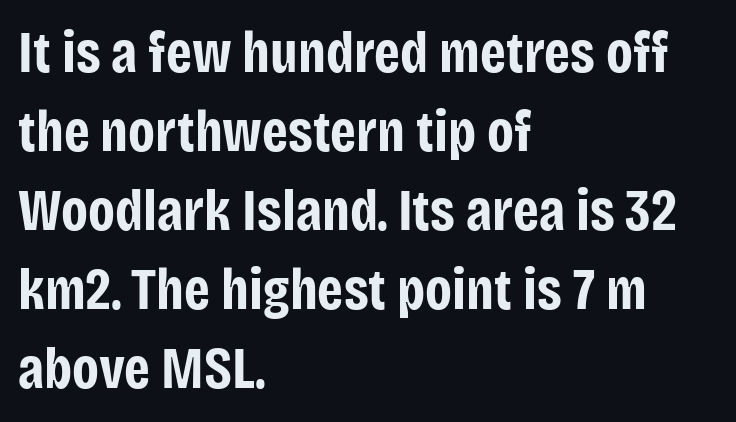
{"serif": "no", "italic": "no", "bold": "yes", "weight": "bold", "width": "condensed", "stroke_contrast": "low", "x_height": "large", "monospaced": "no", "underline": "no", "align": "left", "line_spacing": "normal", "line_spacing_ratio": 1.36, "letter_spacing": "normal", "letter_spacing_em": 0.0, "glyph_px": 58}
